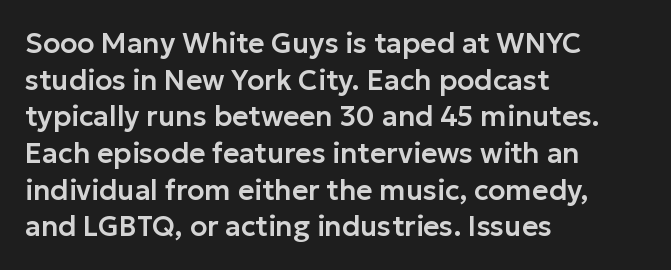
The image shows 28 px sans-serif type, upright; set left-aligned, normal line spacing (1.31x), normal letter spacing, not underlined; low stroke contrast and a medium x-height.
